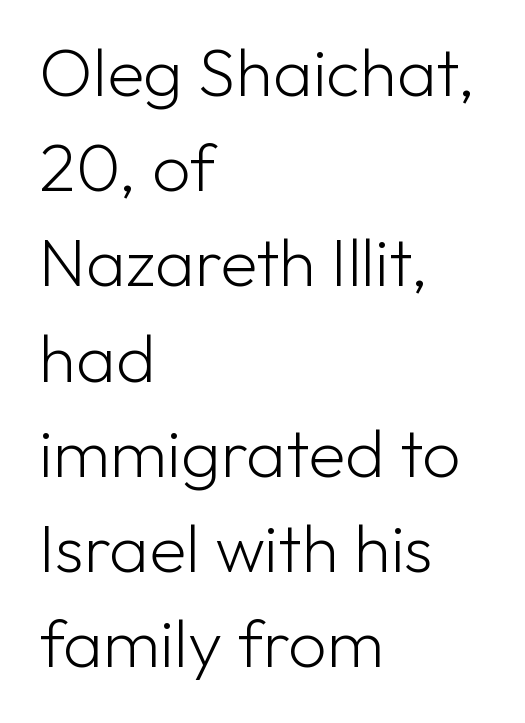
{"serif": "no", "italic": "no", "bold": "no", "weight": "light", "width": "normal", "stroke_contrast": "low", "x_height": "medium", "monospaced": "no", "underline": "no", "align": "left", "line_spacing": "normal", "line_spacing_ratio": 1.4, "letter_spacing": "normal", "letter_spacing_em": 0.0, "glyph_px": 68}
